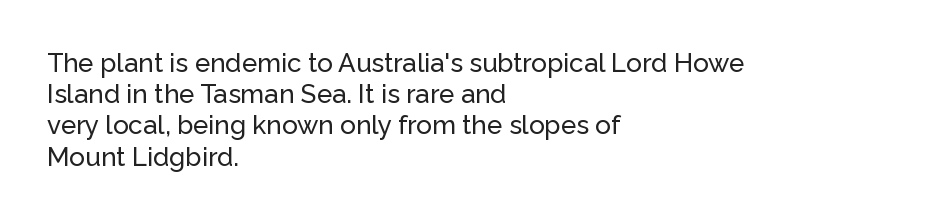
Q: Is the text italic (slanted)? A: No, it is upright.
Q: Is the text underlined? A: No.
Q: How is the paragraph aligned? A: Left-aligned.
Q: Is the spacing between letters normal or unusually wide? A: Normal.
